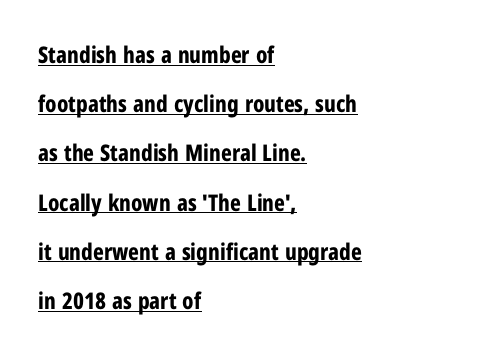
Q: Is the text bold? A: Yes.
Q: Is the text italic (slanted)? A: No, it is upright.
Q: Is the text underlined? A: Yes.
Q: How is the paragraph aligned? A: Left-aligned.
Q: Is the spacing between letters normal or unusually wide? A: Normal.
Q: Is the spacing between lines tight, normal or loose? A: Loose.
